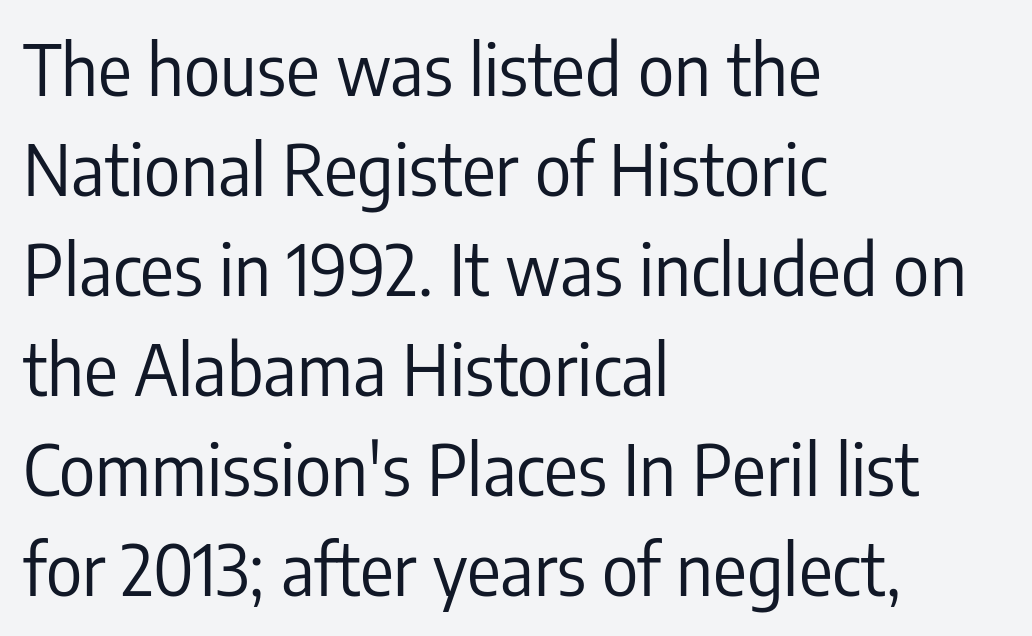
The image shows 70 px regular-weight, condensed sans-serif type, upright; set left-aligned, normal line spacing (1.43x), normal letter spacing, not underlined; low stroke contrast and a medium x-height.
